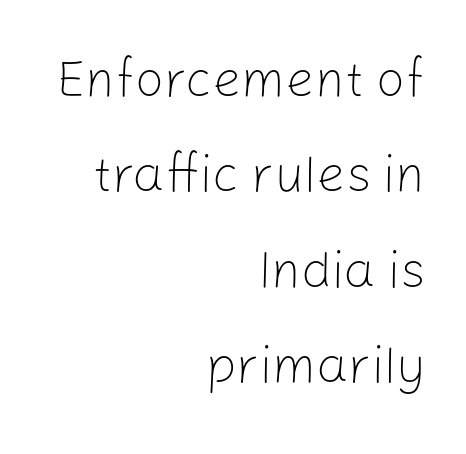
Q: Is the text bold? A: No.
Q: Is the text italic (slanted)? A: No, it is upright.
Q: Is the typeface a serif or a sans-serif typeface? A: Sans-serif.
Q: Is the text underlined? A: No.
Q: How is the paragraph aligned? A: Right-aligned.
Q: Is the spacing between letters normal or unusually wide? A: Normal.
Q: Width (condensed, normal, or wide)? A: Normal.
Q: Stroke contrast? A: Low.
Q: x-height? A: Medium.
Q: Monospaced? A: No.
